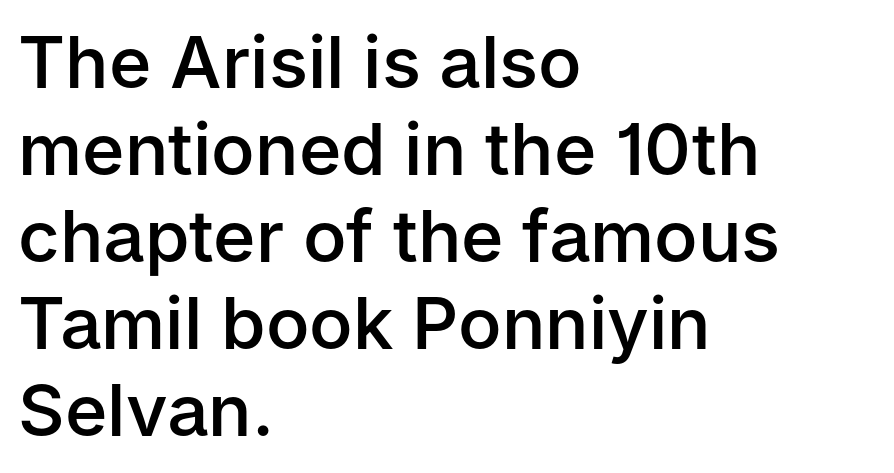
Regarding serifs, this sample does without them. Each row of text sits above clean, open space. Note the varied advance widths — an 'i' is clearly narrower than an 'm'. This rendering leaves character spacing at its baseline value.
